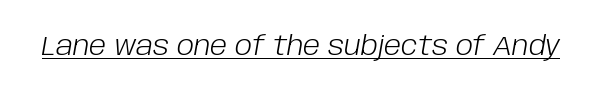
Characters follow at the spacing the type designer built in. A continuous stroke trails under the words, as in a hyperlink. Would a proofreader flag this as italicized? Yes. A light-to-regular cut is what we see here.
